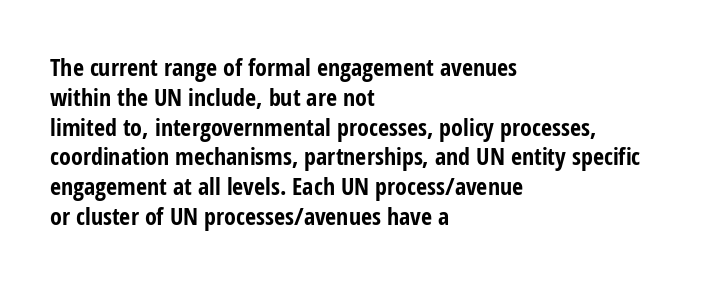
{"italic": "no", "bold": "yes", "underline": "no", "align": "left", "line_spacing_ratio": 1.24, "letter_spacing": "normal", "letter_spacing_em": 0.0, "glyph_px": 24}
